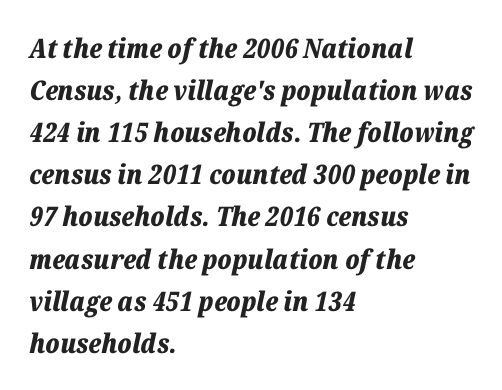
{"italic": "yes", "lean": "right", "slant_degrees": 12, "bold": "yes", "underline": "no", "align": "left", "line_spacing": "normal", "line_spacing_ratio": 1.56, "letter_spacing": "normal", "letter_spacing_em": 0.0, "glyph_px": 27}
